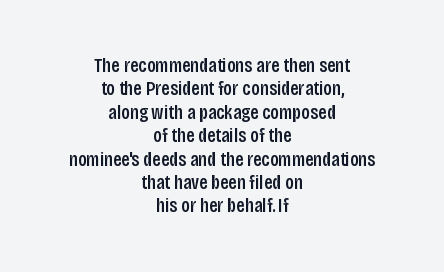
The image shows 20 px text type, upright; set centered, line spacing 1.17x, normal letter spacing, not underlined.
